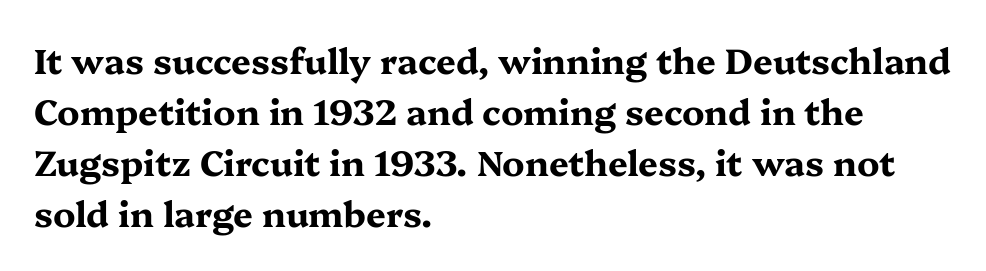
Q: Is the text bold? A: Yes.
Q: Is the text italic (slanted)? A: No, it is upright.
Q: Is the typeface a serif or a sans-serif typeface? A: Serif.
Q: Is the text underlined? A: No.
Q: How is the paragraph aligned? A: Left-aligned.
Q: Is the spacing between letters normal or unusually wide? A: Normal.
Q: Is the spacing between lines tight, normal or loose? A: Normal.
Q: Width (condensed, normal, or wide)? A: Wide.
Q: Stroke contrast? A: Medium.
Q: x-height? A: Medium.
Q: Monospaced? A: No.
